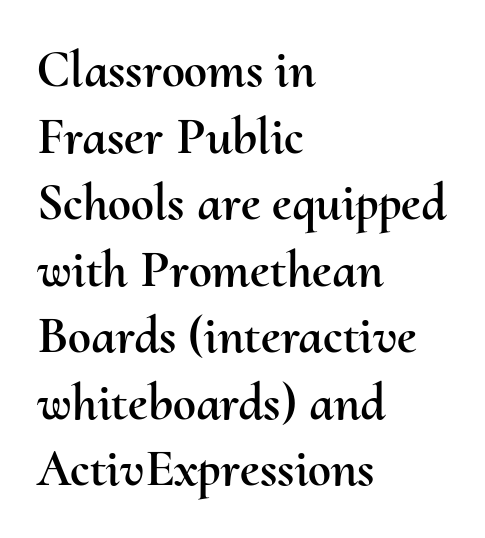
The image shows 52 px text type, upright; set left-aligned, normal line spacing (1.28x), normal letter spacing, not underlined; medium stroke contrast and a small x-height.
